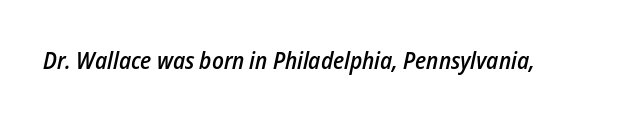
The image shows 24 px text type, italic (leaning right); set normal letter spacing, not underlined.
